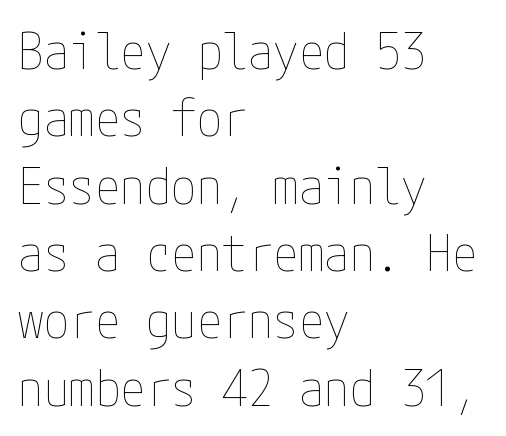
Heaviness? Minimal to ordinary, like unemphasized prose. Has an underline been added? It has not. Compared with typical body copy, the letter spacing here is the same. The ragged edge is on the right, which tells us the setting is flush left. The vertical gap from one line to the next is medium. Style check: upright.
